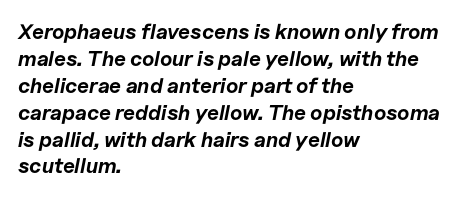
{"italic": "yes", "lean": "right", "slant_degrees": 11, "bold": "yes", "underline": "no", "align": "left", "line_spacing": "normal", "line_spacing_ratio": 1.28, "letter_spacing": "normal", "letter_spacing_em": 0.0, "glyph_px": 21}
